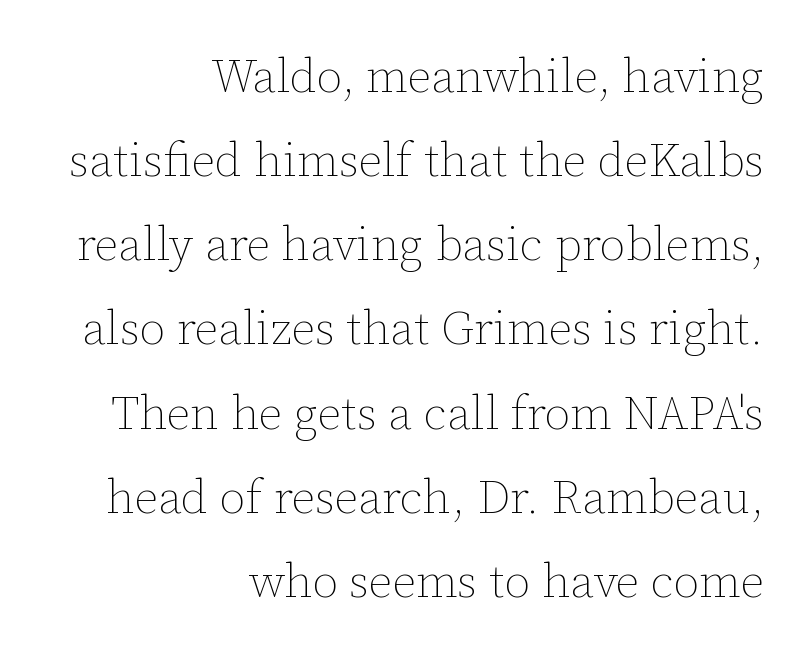
Q: Is the text bold? A: No.
Q: Is the text italic (slanted)? A: No, it is upright.
Q: Is the text underlined? A: No.
Q: How is the paragraph aligned? A: Right-aligned.
Q: Is the spacing between letters normal or unusually wide? A: Normal.
Q: Width (condensed, normal, or wide)? A: Normal.
Q: Stroke contrast? A: Low.
Q: x-height? A: Medium.
Q: Monospaced? A: No.
